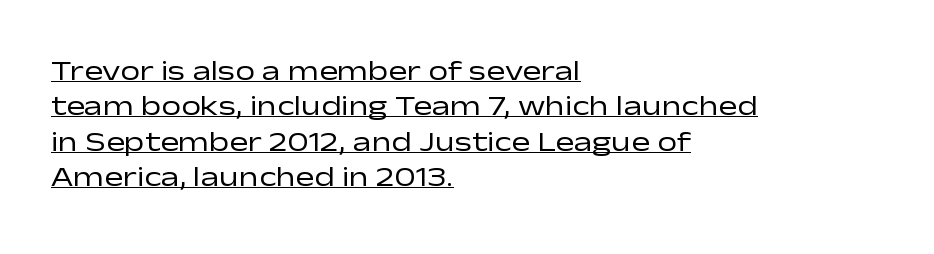
You can tell it's not italic because the verticals are truly vertical. Each line of the rendering has a horizontal stroke beneath the glyphs. You could not count columns in this text — the font is proportionally spaced. Note: no serifs on the glyphs. These lines stack with their left ends in a neat column.
